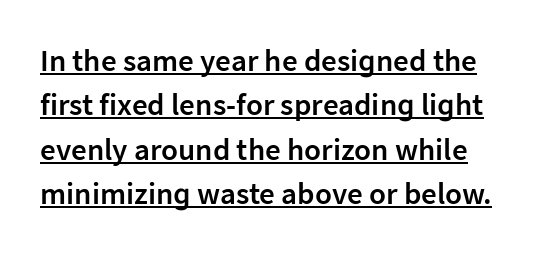
{"serif": "no", "italic": "no", "bold": "semi", "weight": "semibold", "width": "normal", "stroke_contrast": "low", "x_height": "medium", "monospaced": "no", "underline": "yes", "line_spacing": "normal", "line_spacing_ratio": 1.43, "letter_spacing": "normal", "letter_spacing_em": 0.0, "glyph_px": 31}
